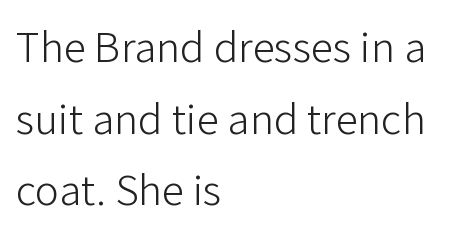
Q: Is the text bold? A: No.
Q: Is the text italic (slanted)? A: No, it is upright.
Q: Is the typeface a serif or a sans-serif typeface? A: Sans-serif.
Q: Is the text underlined? A: No.
Q: How is the paragraph aligned? A: Left-aligned.
Q: Is the spacing between letters normal or unusually wide? A: Normal.
Q: Is the spacing between lines tight, normal or loose? A: Normal.
Q: Width (condensed, normal, or wide)? A: Normal.
Q: Stroke contrast? A: Low.
Q: x-height? A: Medium.
Q: Monospaced? A: No.
